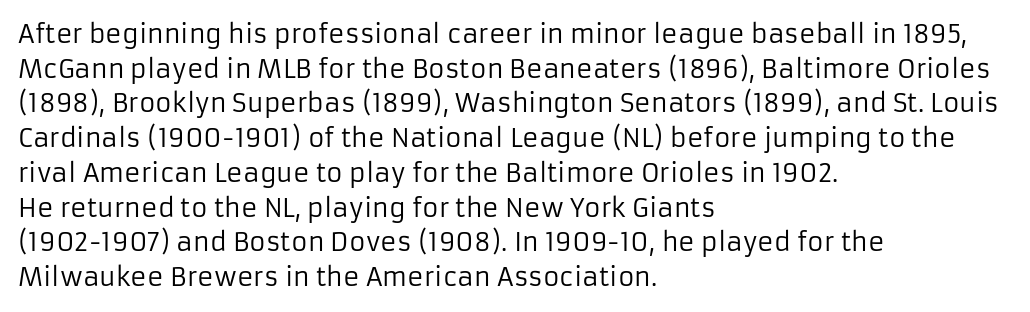
The image shows 25 px text type, upright; set left-aligned, normal line spacing (1.39x), normal letter spacing, not underlined.
